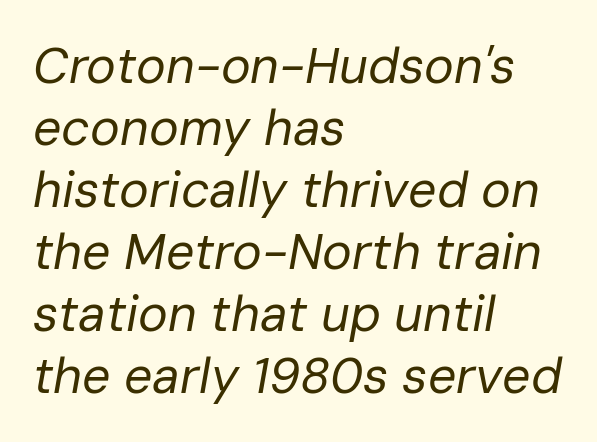
Descenders are the only things crossing below the line. Do the characters align in a grid? No, the font is proportional. Stroke thickness stays within the range of a standard reading face or lighter. Notice how the stems are inclined rather than vertical — that's the hallmark of italics.
